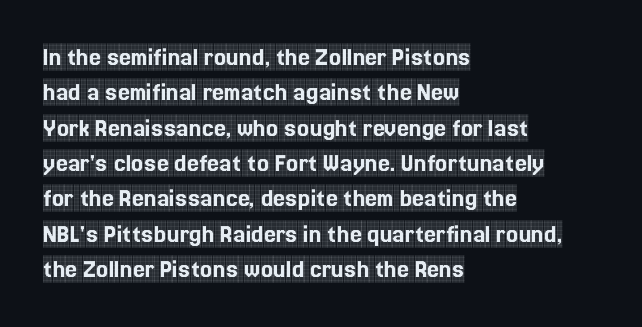
Q: Is the text italic (slanted)? A: No, it is upright.
Q: Is the text underlined? A: No.
Q: How is the paragraph aligned? A: Left-aligned.
Q: Is the spacing between letters normal or unusually wide? A: Normal.
Q: Is the spacing between lines tight, normal or loose? A: Normal.
